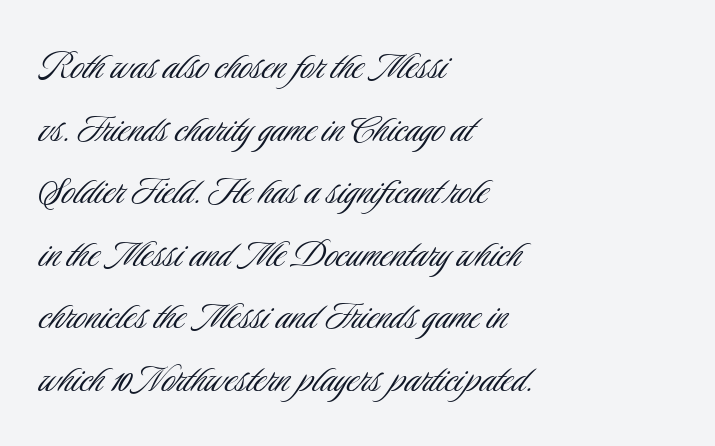
{"serif": "no", "bold": "no", "weight": "light", "width": "condensed", "stroke_contrast": "low", "x_height": "small", "monospaced": "no", "underline": "no", "align": "left", "line_spacing": "normal", "line_spacing_ratio": 1.39, "letter_spacing": "normal", "letter_spacing_em": 0.0, "glyph_px": 45}
